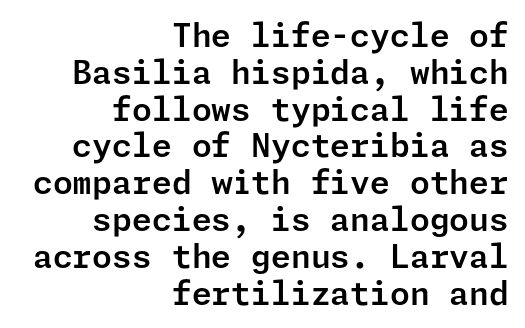
The image shows 32 px sans-serif type, upright; set right-aligned, tight line spacing (1.15x), normal letter spacing, not underlined; low stroke contrast and a medium x-height.
